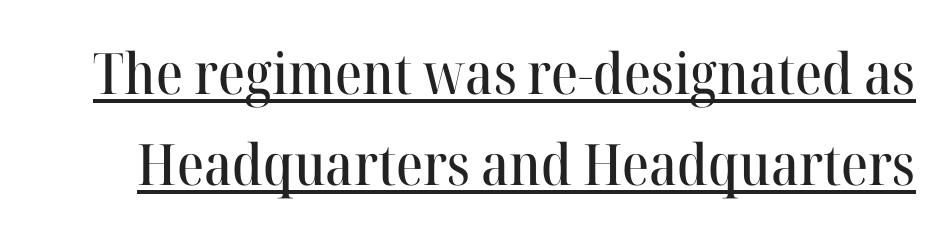
Q: Is the text italic (slanted)? A: No, it is upright.
Q: Is the typeface a serif or a sans-serif typeface? A: Serif.
Q: Is the text underlined? A: Yes.
Q: Is the spacing between letters normal or unusually wide? A: Normal.
Q: Is the spacing between lines tight, normal or loose? A: Normal.
Q: Width (condensed, normal, or wide)? A: Normal.
Q: Stroke contrast? A: High.
Q: x-height? A: Medium.
Q: Monospaced? A: No.
